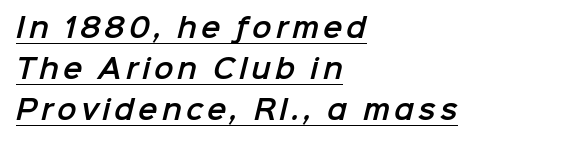
The image shows 26 px text type; set left-aligned, normal line spacing (1.57x), underlined.
